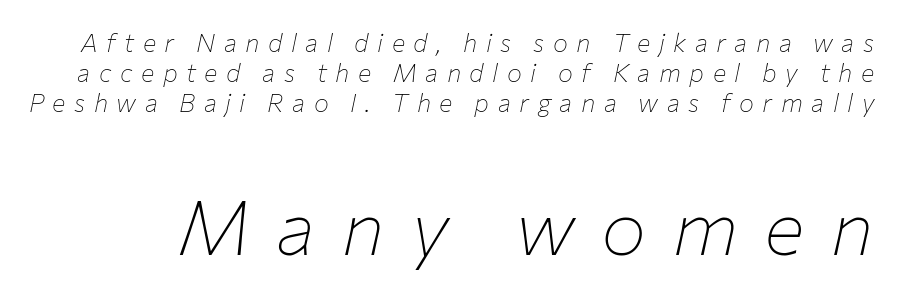
The image shows 76 px thin type, italic (leaning right); set line spacing 1.2x, unusually wide letter spacing (+0.34 em), not underlined; the second (bottom) block is 3.04x larger; low stroke contrast and a medium x-height.
